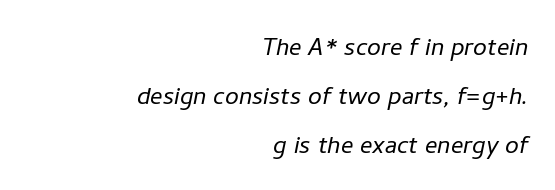
Q: Is the text bold? A: No.
Q: Is the text italic (slanted)? A: Yes, it leans right by about 11 degrees.
Q: Is the text underlined? A: No.
Q: How is the paragraph aligned? A: Right-aligned.
Q: Is the spacing between letters normal or unusually wide? A: Normal.
Q: Is the spacing between lines tight, normal or loose? A: Normal.
Q: Width (condensed, normal, or wide)? A: Normal.
Q: Stroke contrast? A: Low.
Q: x-height? A: Medium.
Q: Monospaced? A: No.
